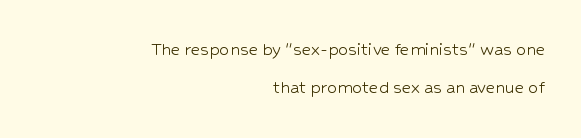
The image shows 20 px text type, upright; set right-aligned, loose line spacing (1.92x), normal letter spacing, not underlined.
